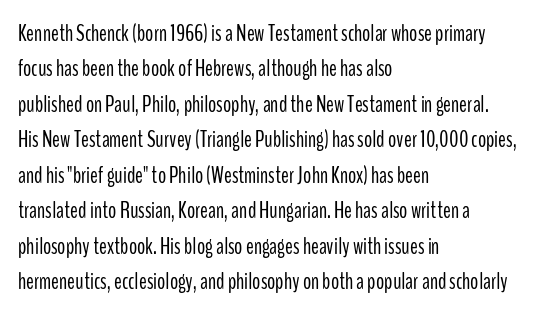
The face looks like a standard text weight, possibly lighter. Vertical strokes here are truly vertical. These lines keep a tight, regular rhythm from letter to letter. Leading matches the norm, producing a regular column. Left-aligned paragraph, ragged on the right. The space directly below the letters is spotless.
